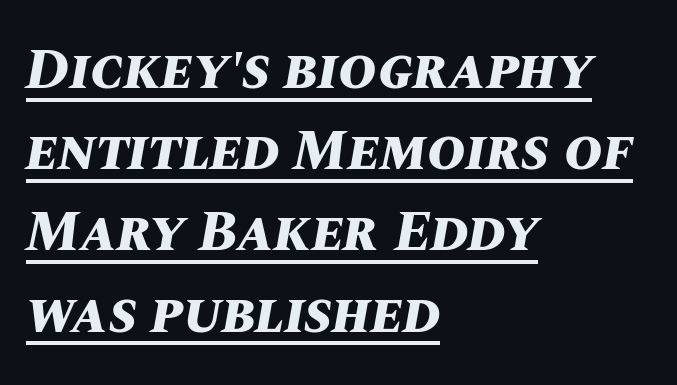
Proportional: the letters do not fall into vertical columns. Horizontally, the lines are justified to the leading edge only. Leading: standard. A typesetter would mark this as italic. The sample's only ornament is a line tracing under the words. Words appear dense and cohesive because spacing is normal.
